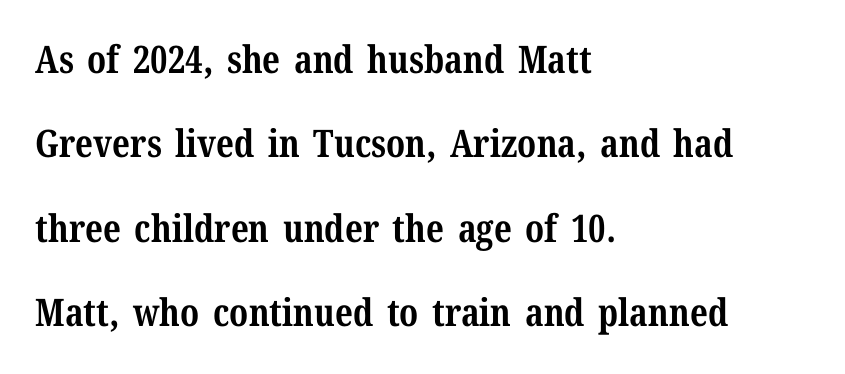
The image shows 38 px bold serif type, upright; set left-aligned, loose line spacing (2.22x), normal letter spacing, not underlined; medium stroke contrast and a medium x-height.
